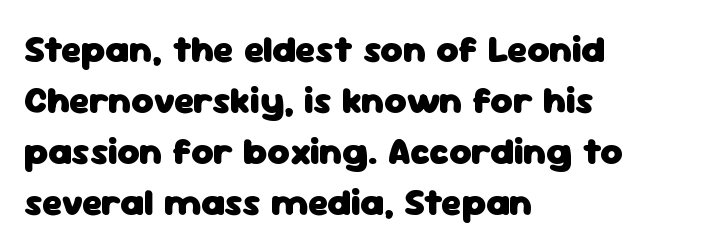
{"serif": "no", "italic": "no", "bold": "yes", "weight": "heavy", "width": "normal", "stroke_contrast": "low", "x_height": "medium", "monospaced": "no", "underline": "no", "align": "left", "line_spacing": "normal", "line_spacing_ratio": 1.34, "letter_spacing": "normal", "letter_spacing_em": 0.0, "glyph_px": 38}
